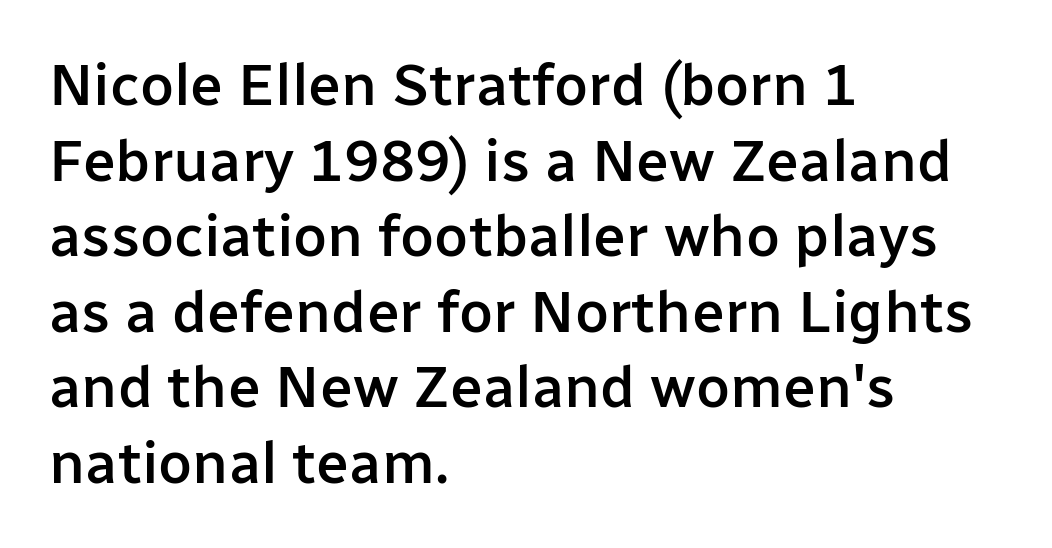
Every row of glyphs begins at an identical x-position on the left. Font category for this specimen: sans-serif. The lettering stays uniformly vertical, giving the passage a roman look. Quick note: interline space is typical.
